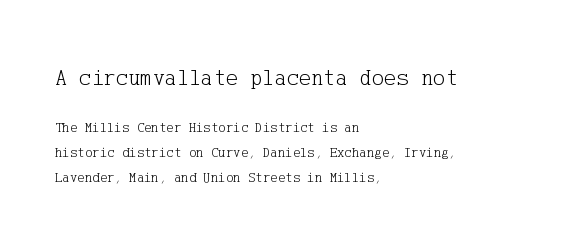
{"italic": "no", "bold": "no", "underline": "no", "align": "left", "line_spacing_ratio": 1.77, "letter_spacing": "normal", "letter_spacing_em": 0.0, "larger_block": "first", "size_ratio": 1.64, "glyph_px": 23}
